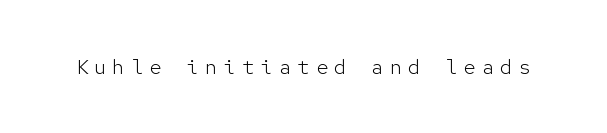
The image shows 21 px text type, upright; set unusually wide letter spacing (+0.28 em), not underlined.
